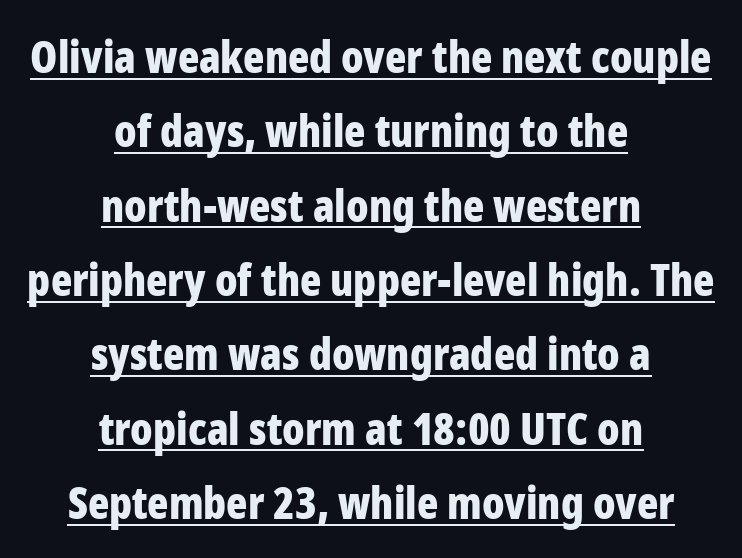
Q: Is the text bold? A: Yes.
Q: Is the text italic (slanted)? A: No, it is upright.
Q: Is the typeface a serif or a sans-serif typeface? A: Sans-serif.
Q: Is the text underlined? A: Yes.
Q: How is the paragraph aligned? A: Centered.
Q: Is the spacing between letters normal or unusually wide? A: Normal.
Q: Is the spacing between lines tight, normal or loose? A: Normal.
Q: Width (condensed, normal, or wide)? A: Condensed.
Q: Stroke contrast? A: Low.
Q: x-height? A: Medium.
Q: Monospaced? A: No.
